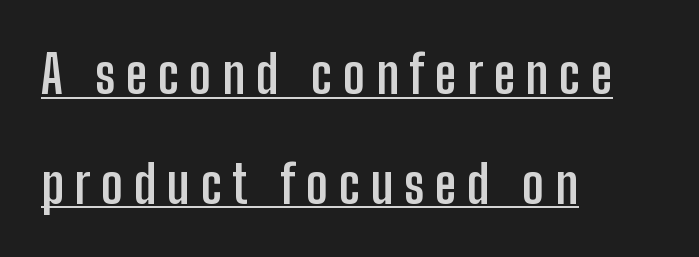
These lines stand farther apart than default settings would place them. Which margin do the lines hug? The left one — the right edge is uneven. There is plenty of visible air inserted between adjacent glyphs. The rendering uses natural spacing where letterforms have individual widths. Weight check: bold — yes, fully.
